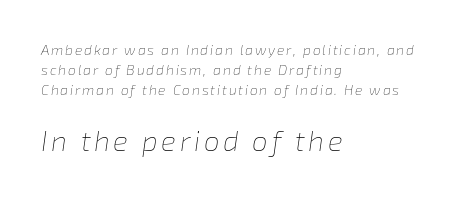
The image shows 28 px thin type, italic (leaning right); set left-aligned, normal line spacing (1.43x), not underlined; the second (bottom) block is 2.0x larger; low stroke contrast and a medium x-height.
